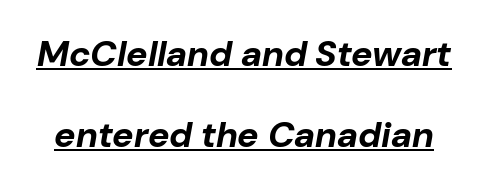
The image shows 36 px bold type, italic (leaning right); set loose line spacing (2.25x), normal letter spacing, underlined; low stroke contrast and a medium x-height.
